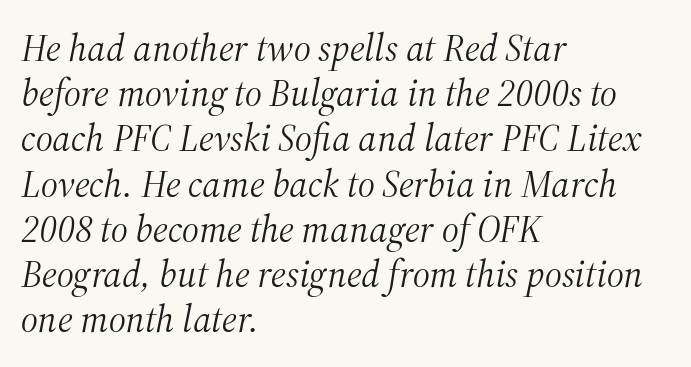
The image shows 38 px light serif type, italic (leaning right); set left-aligned, line spacing 1.19x, normal letter spacing, not underlined; medium stroke contrast and a medium x-height.
